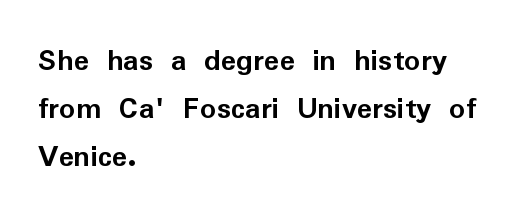
The image shows 32 px semibold sans-serif type, upright; set left-aligned, normal line spacing (1.5x), normal letter spacing, not underlined; low stroke contrast and a medium x-height.
